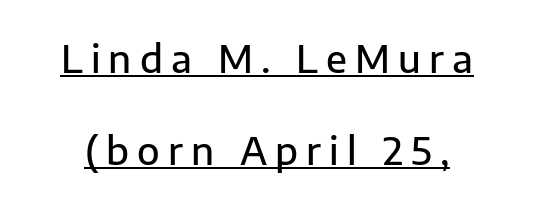
{"serif": "no", "italic": "no", "bold": "semi", "weight": "semibold", "width": "normal", "stroke_contrast": "low", "x_height": "medium", "monospaced": "no", "underline": "yes", "line_spacing": "loose", "line_spacing_ratio": 2.49, "letter_spacing": "wide", "letter_spacing_em": 0.22, "glyph_px": 37}
